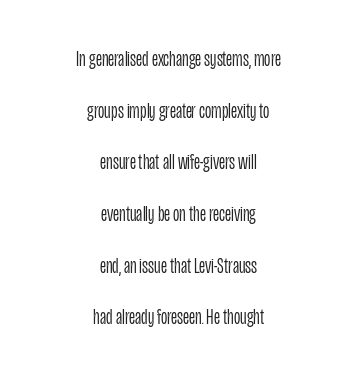
Compared with typical paragraphs, the rows here are farther apart. Anything drawn beneath the words? Only blank space. How are the letters spaced? Ordinarily, with no added tracking. The font sits on the lighter half of the weight spectrum, regular included. Teacher's note: observe the equal gaps on both sides — that is centered alignment.
